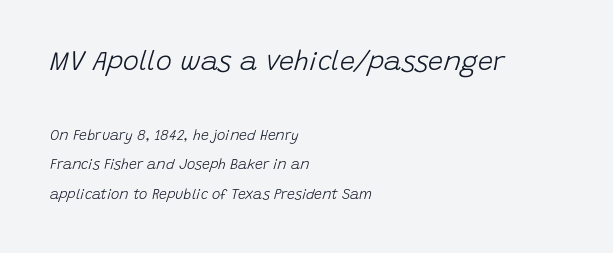
{"italic": "yes", "lean": "right", "slant_degrees": 15, "bold": "no", "underline": "no", "align": "left", "line_spacing": "loose", "line_spacing_ratio": 2.11, "letter_spacing": "normal", "letter_spacing_em": 0.0, "larger_block": "first", "size_ratio": 1.93, "glyph_px": 27}
